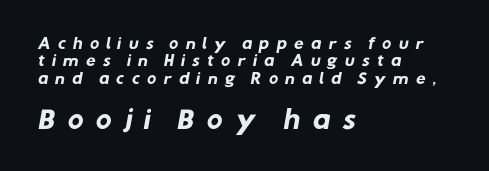
Here the second block reads like a headline and the first like body copy. A typesetter would call this leading conventional body-copy spacing. Letters rest on an invisible, unmarked baseline. The typesetting leans heavy: a genuine bold. How are the letters spaced? Widely, with obvious added tracking.
